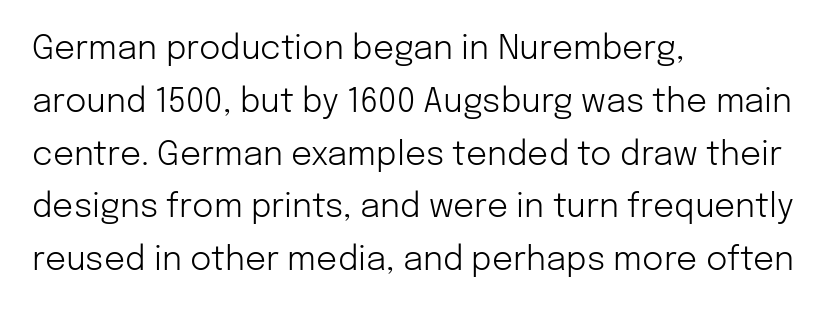
Where is the straight margin? On the left. Italic: no, the glyphs are upright roman. Letters have the restrained weight of plain body copy at most. Plain, unruled lines of type. The rendering keeps characters at their native spacing.
